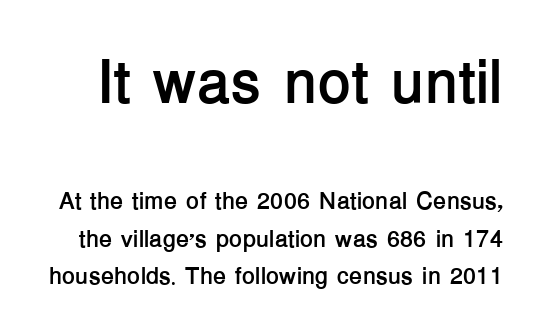
Q: Is the text bold? A: Yes.
Q: Is the text italic (slanted)? A: No, it is upright.
Q: Is the typeface a serif or a sans-serif typeface? A: Sans-serif.
Q: Is the text underlined? A: No.
Q: Is the spacing between letters normal or unusually wide? A: Normal.
Q: Is the spacing between lines tight, normal or loose? A: Normal.
Q: Which block of text is set in a larger size, the first (top) or the second (bottom)? A: The first (top) one.
Q: Width (condensed, normal, or wide)? A: Normal.
Q: Stroke contrast? A: Low.
Q: x-height? A: Medium.
Q: Monospaced? A: No.
